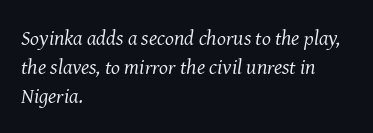
Q: Is the text bold? A: No.
Q: Is the text italic (slanted)? A: Yes, it leans right by about 8 degrees.
Q: Is the text underlined? A: No.
Q: How is the paragraph aligned? A: Left-aligned.
Q: Is the spacing between letters normal or unusually wide? A: Normal.
Q: Is the spacing between lines tight, normal or loose? A: Normal.
